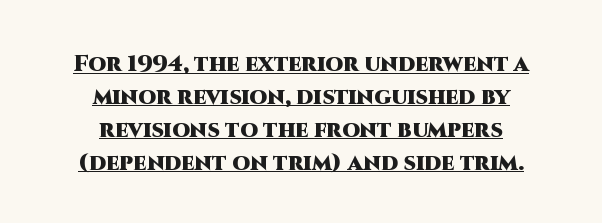
Interline gaps are of average width in this sample. A continuous stroke trails under the words, as in a hyperlink. Is the block centered? Yes — each line is placed symmetrically about the middle. In terms of letterspacing, this is plain default setting.
